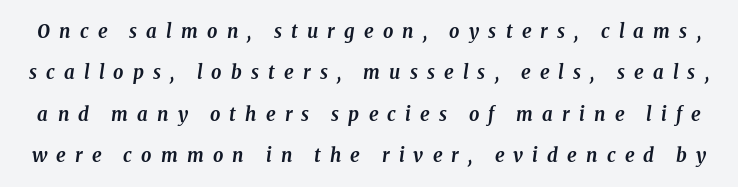
The image shows 20 px bold type, italic (leaning right); set loose line spacing (2.07x), unusually wide letter spacing (+0.46 em), not underlined.
